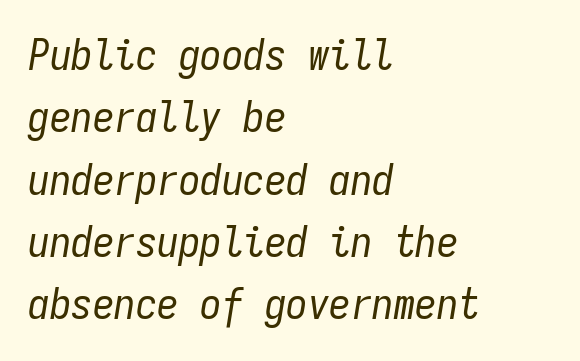
{"italic": "yes", "lean": "right", "slant_degrees": 9, "bold": "no", "weight": "regular", "width": "condensed", "stroke_contrast": "low", "x_height": "medium", "monospaced": "yes", "underline": "no", "align": "left", "line_spacing": "normal", "line_spacing_ratio": 1.45, "letter_spacing": "normal", "letter_spacing_em": 0.0, "glyph_px": 43}
